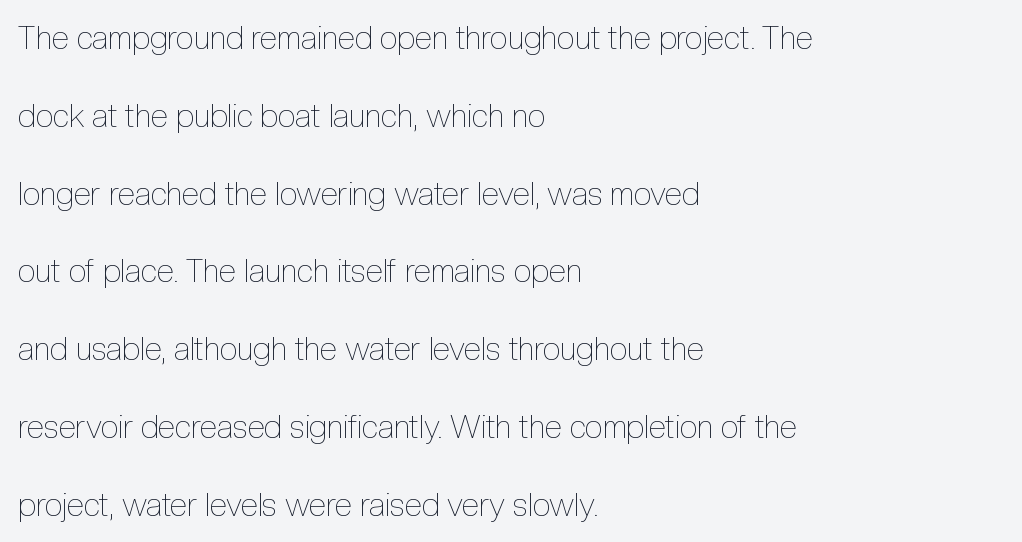
The image shows 32 px thin, condensed type, upright; set left-aligned, loose line spacing (2.43x), normal letter spacing, not underlined; a medium x-height.
